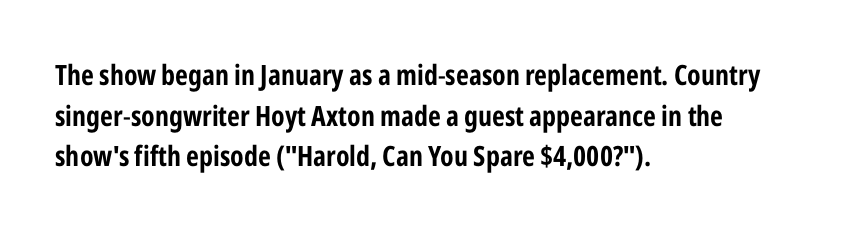
These lines are set flush left with a ragged right edge. The words here are not underlined. The line texture is even and compact thanks to regular tracking. The block of text has a typical density, with ordinary space between rows. The rendering uses natural spacing where letterforms have individual widths.
